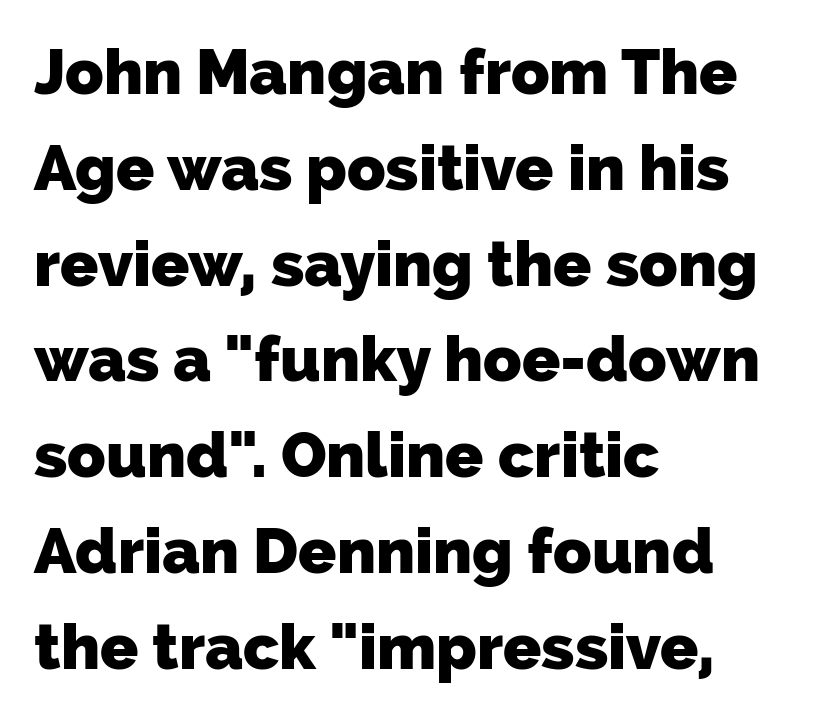
The designer went with a sans here, leaving each stem footless. Descender tails drop into unmarked territory. The face used here has the dense, thick strokes of a bold. Visually the block forms a straight wall on the left and a jagged coastline on the right.
